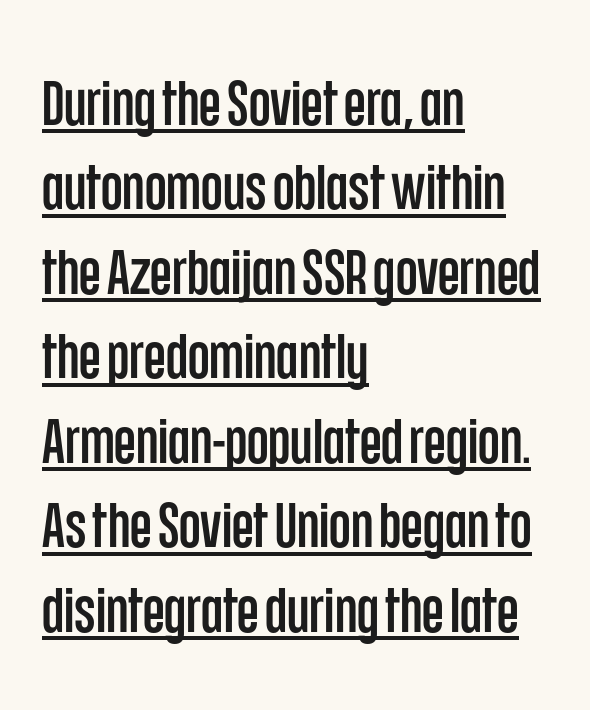
{"serif": "no", "italic": "no", "width": "condensed", "stroke_contrast": "low", "x_height": "large", "monospaced": "no", "underline": "yes", "align": "left", "line_spacing": "normal", "line_spacing_ratio": 1.34, "letter_spacing": "normal", "letter_spacing_em": 0.0, "glyph_px": 63}
